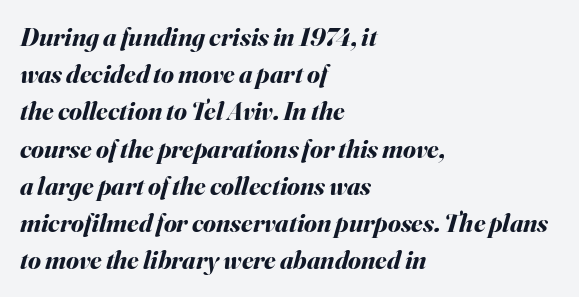
{"italic": "yes", "lean": "right", "slant_degrees": 16, "bold": "yes", "underline": "no", "align": "left", "line_spacing": "normal", "line_spacing_ratio": 1.43, "letter_spacing": "normal", "letter_spacing_em": 0.0, "glyph_px": 26}
